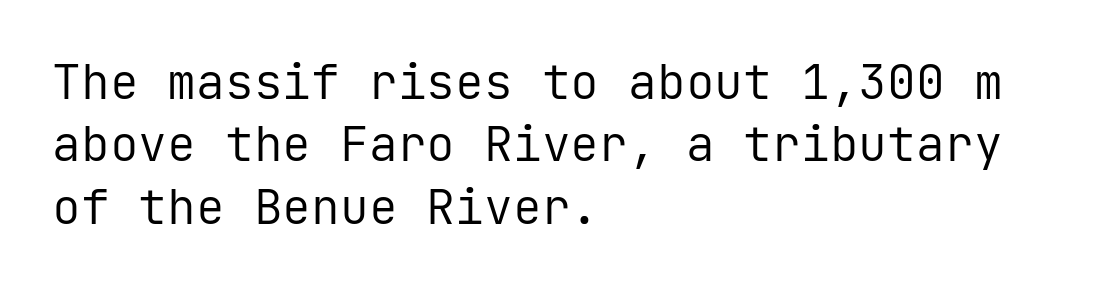
The passage shown is typed in a monospace face where columns stay perfectly aligned. This sample uses an upright cut, with every glyph sitting square on the baseline. Type style note: lacks serifs. Clear beneath every line of the passage. The typeface has the unassuming heft of standard copy or less.
